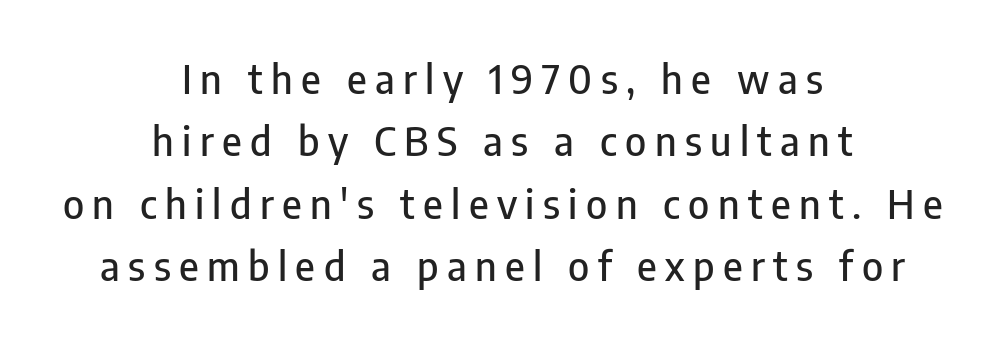
{"serif": "no", "italic": "no", "width": "condensed", "stroke_contrast": "low", "x_height": "medium", "monospaced": "no", "underline": "no", "align": "center", "line_spacing": "normal", "line_spacing_ratio": 1.56, "letter_spacing": "wide", "letter_spacing_em": 0.21, "glyph_px": 40}
